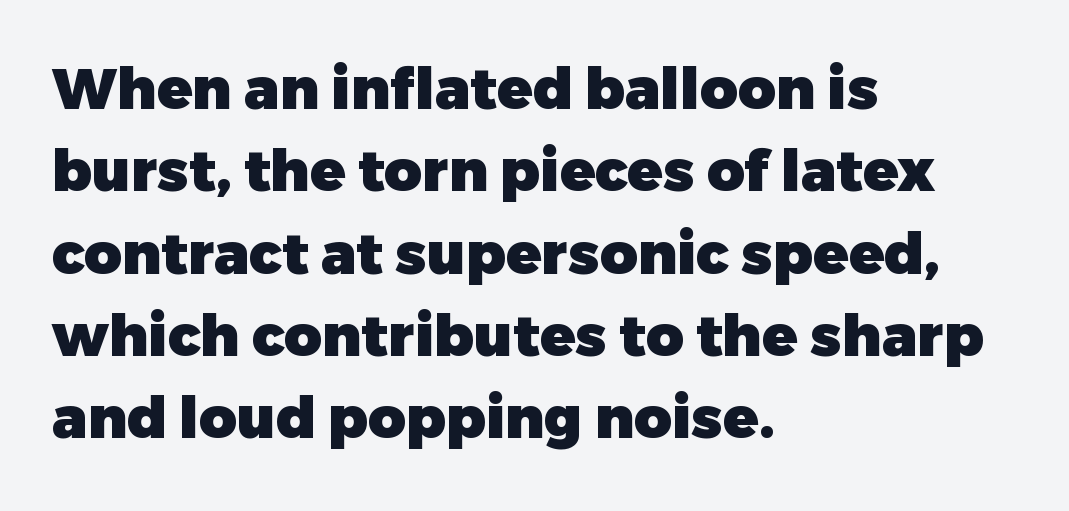
The paragraph has a hard left edge and a soft right edge. How are the letters spaced? Ordinarily, with no added tracking. The face used here is proportionally spaced, like ordinary book or web type. When letters stand straight like this, we call the style roman or upright. Observe the absence of serifs on each vertical stroke in this sample.
